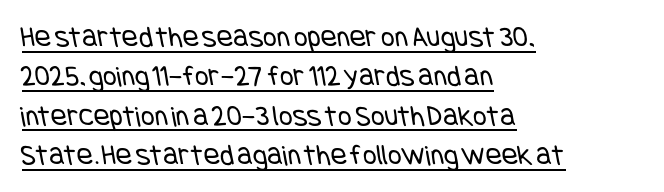
The image shows 30 px regular-weight, condensed sans-serif type; set left-aligned, normal line spacing (1.31x), normal letter spacing, underlined; low stroke contrast and a large x-height.
